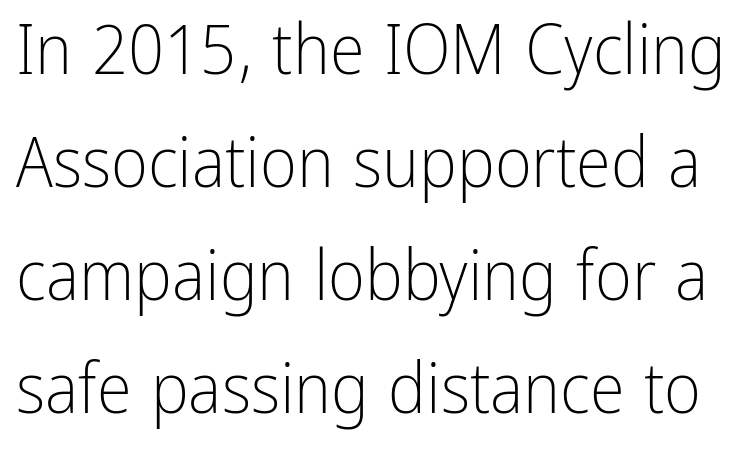
{"serif": "no", "italic": "no", "bold": "no", "weight": "light", "width": "condensed", "stroke_contrast": "low", "x_height": "medium", "monospaced": "no", "underline": "no", "line_spacing": "normal", "line_spacing_ratio": 1.59, "letter_spacing": "normal", "letter_spacing_em": 0.0, "glyph_px": 71}
